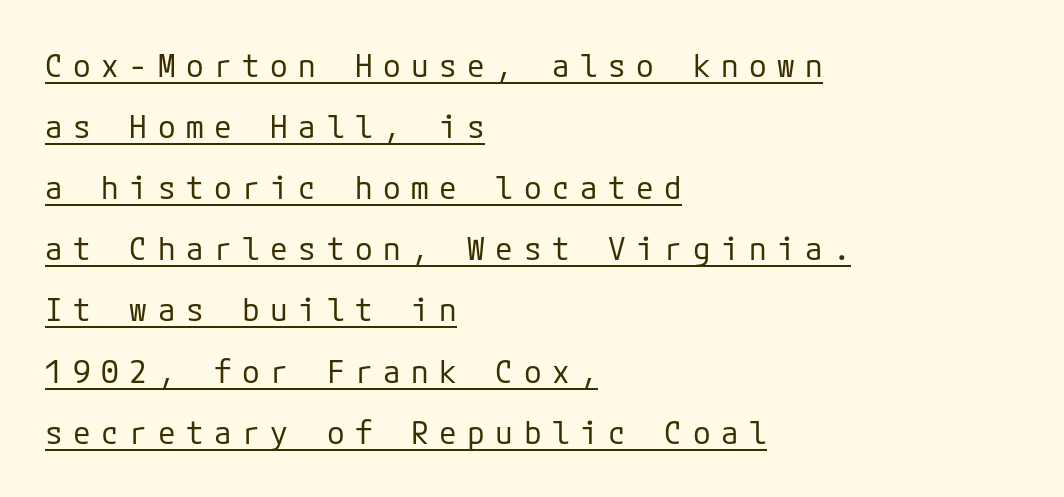
{"serif": "no", "italic": "no", "bold": "no", "weight": "regular", "width": "normal", "stroke_contrast": "low", "x_height": "medium", "underline": "yes", "align": "left", "line_spacing": "loose", "line_spacing_ratio": 1.91, "letter_spacing": "wide", "letter_spacing_em": 0.33, "glyph_px": 32}
